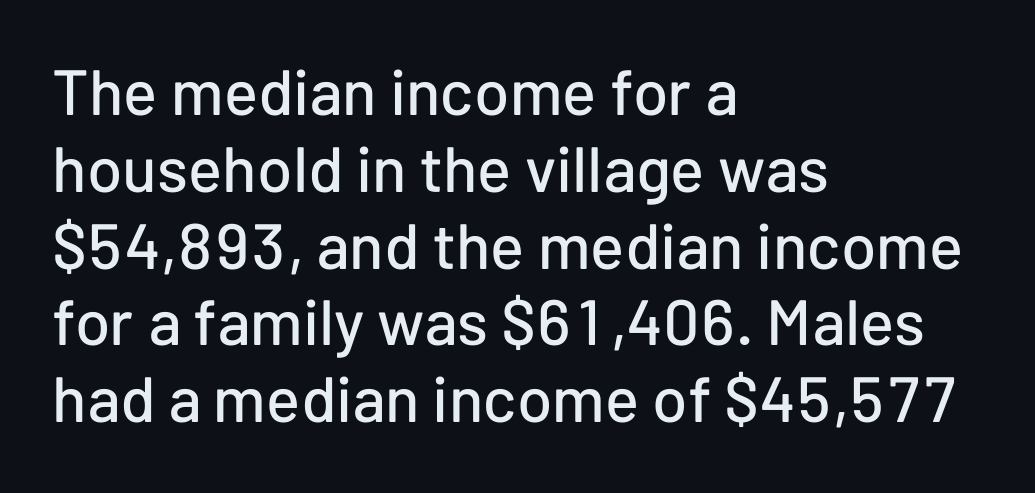
In terms of letterform style, serifs are entirely absent. Each row of text sits above clean, open space. Caption: standard tracking, unaltered. A typesetter would call this proportional, since set widths differ per character. The setting favours the left margin, as ordinary paragraphs usually do.
